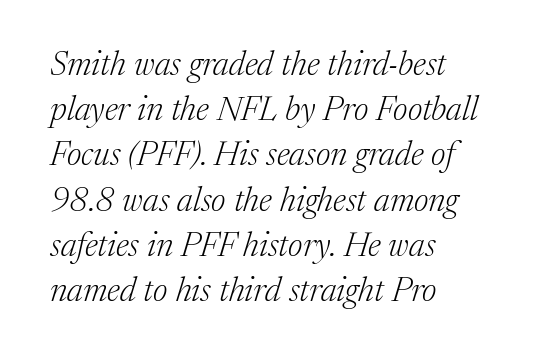
Q: Is the text bold? A: No.
Q: Is the text italic (slanted)? A: Yes, it leans right by about 17 degrees.
Q: Is the typeface a serif or a sans-serif typeface? A: Serif.
Q: Is the text underlined? A: No.
Q: How is the paragraph aligned? A: Left-aligned.
Q: Is the spacing between letters normal or unusually wide? A: Normal.
Q: Is the spacing between lines tight, normal or loose? A: Normal.
Q: Width (condensed, normal, or wide)? A: Normal.
Q: Stroke contrast? A: Medium.
Q: x-height? A: Medium.
Q: Monospaced? A: No.
